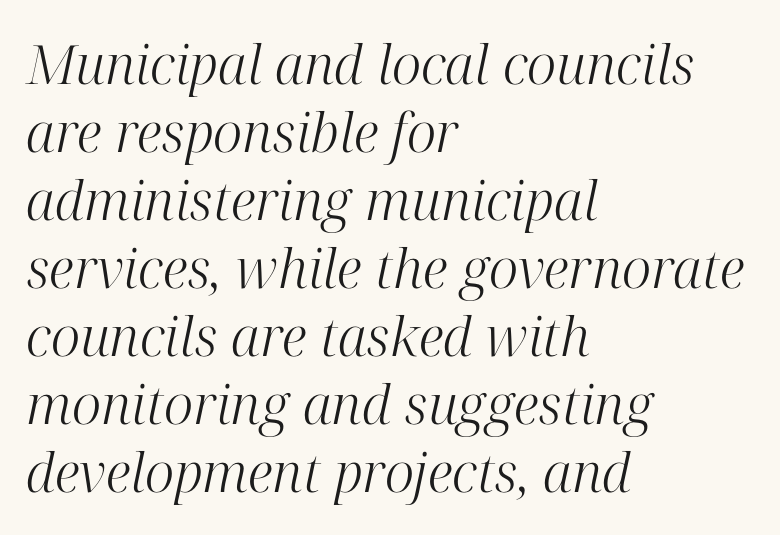
{"serif": "yes", "italic": "yes", "lean": "right", "slant_degrees": 12, "bold": "no", "weight": "light", "width": "normal", "stroke_contrast": "high", "x_height": "medium", "monospaced": "no", "underline": "no", "align": "left", "line_spacing": "normal", "line_spacing_ratio": 1.26, "letter_spacing": "normal", "letter_spacing_em": 0.0, "glyph_px": 54}
